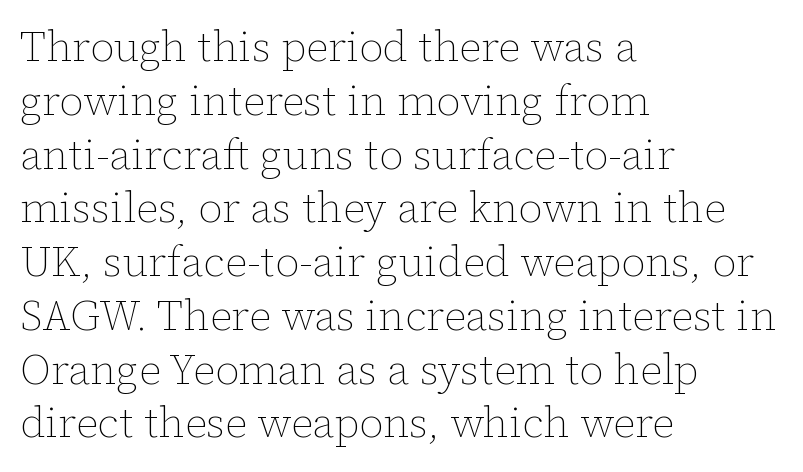
The horizontal fit of the characters is conventional and even. Where is the straight margin? On the left. What's the leading like? Ordinary, nothing unusual. The axis of the letterforms is exactly vertical.
